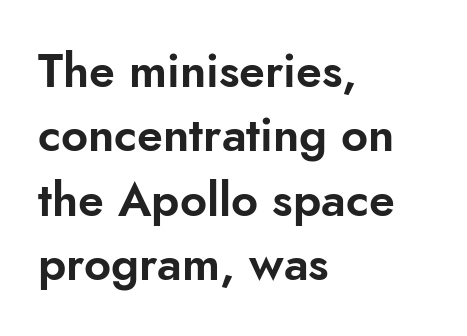
Q: Is the text italic (slanted)? A: No, it is upright.
Q: Is the typeface a serif or a sans-serif typeface? A: Sans-serif.
Q: Is the text underlined? A: No.
Q: How is the paragraph aligned? A: Left-aligned.
Q: Is the spacing between letters normal or unusually wide? A: Normal.
Q: Is the spacing between lines tight, normal or loose? A: Normal.
Q: Width (condensed, normal, or wide)? A: Normal.
Q: Stroke contrast? A: Low.
Q: x-height? A: Small.
Q: Monospaced? A: No.
